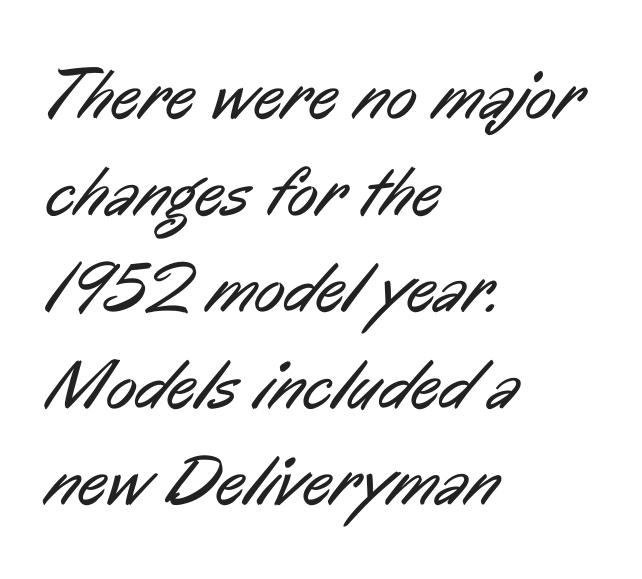
The image shows 71 px regular-weight, condensed sans-serif type; set left-aligned, normal line spacing (1.36x), normal letter spacing, not underlined; low stroke contrast and a medium x-height.
